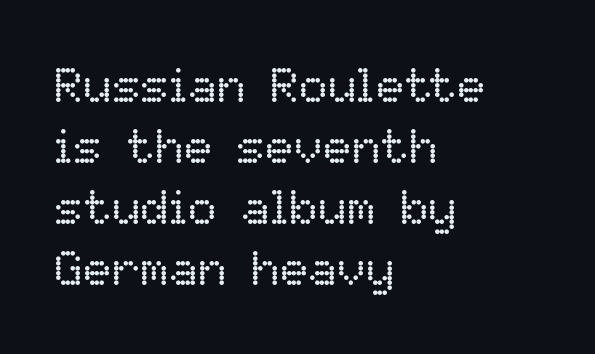
Summary of vertical rhythm: regular, with standard interline spacing. This rendering leaves character spacing at its baseline value. The specimen reads as upright at a glance. Line starts are locked; line ends wander.
